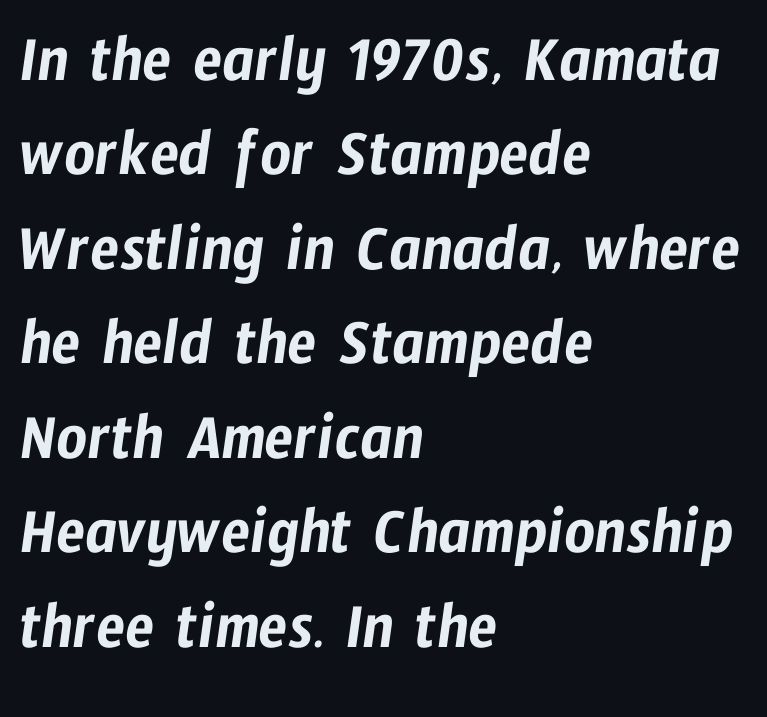
This sample uses plain, unmodified letter spacing. Nobody drew a line under any word here. Is the block centered? No — it sits flush against the left margin. This block has exactly the height ordinary leading produces.
